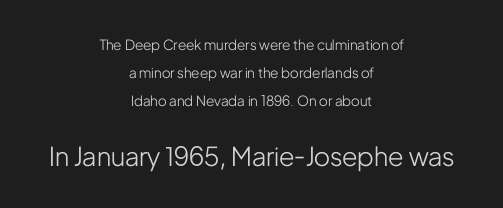
{"italic": "no", "bold": "no", "underline": "no", "align": "center", "line_spacing": "loose", "line_spacing_ratio": 1.99, "letter_spacing": "normal", "letter_spacing_em": 0.0, "larger_block": "second", "size_ratio": 1.86, "glyph_px": 26}
